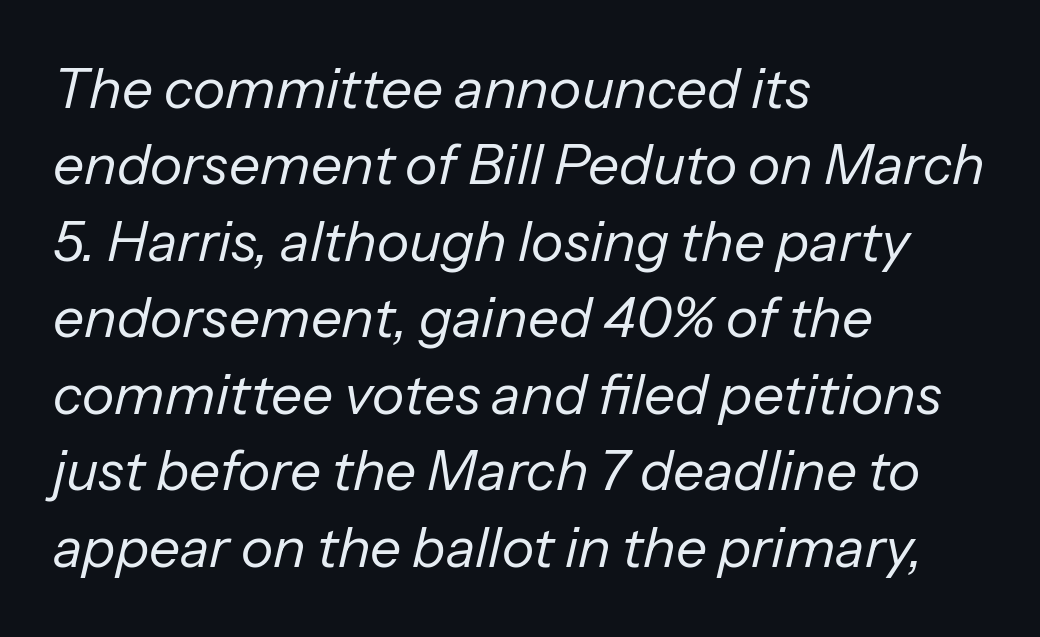
{"italic": "yes", "lean": "right", "slant_degrees": 13, "bold": "no", "weight": "regular", "width": "normal", "stroke_contrast": "low", "x_height": "medium", "monospaced": "no", "underline": "no", "align": "left", "line_spacing": "normal", "line_spacing_ratio": 1.39, "letter_spacing": "normal", "letter_spacing_em": 0.0, "glyph_px": 55}
